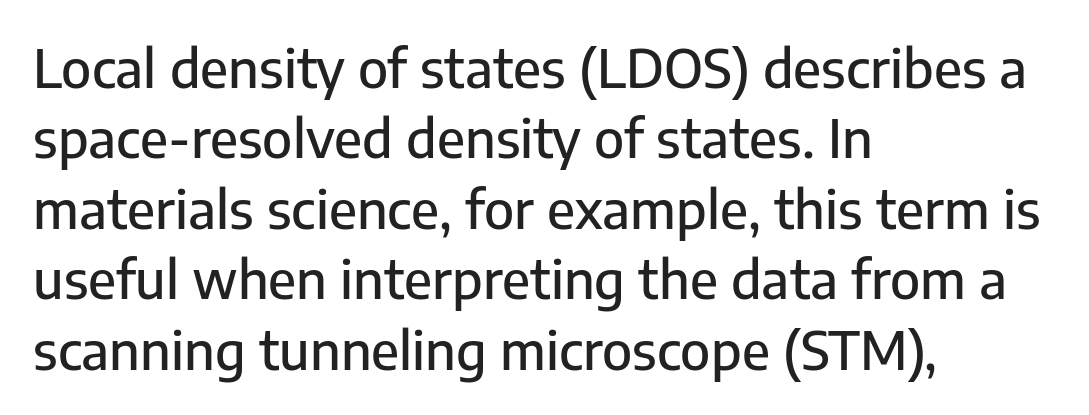
{"serif": "no", "italic": "no", "width": "normal", "stroke_contrast": "low", "x_height": "medium", "monospaced": "no", "underline": "no", "align": "left", "line_spacing": "normal", "line_spacing_ratio": 1.33, "letter_spacing": "normal", "letter_spacing_em": 0.0, "glyph_px": 53}
